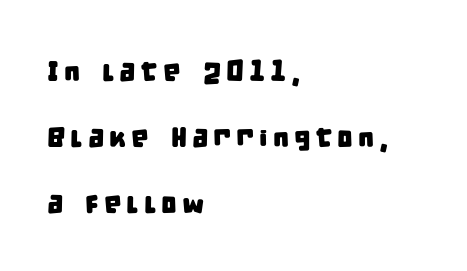
{"serif": "no", "width": "condensed", "stroke_contrast": "low", "x_height": "large", "monospaced": "no", "underline": "no", "align": "left", "line_spacing": "loose", "line_spacing_ratio": 2.36, "glyph_px": 28}
